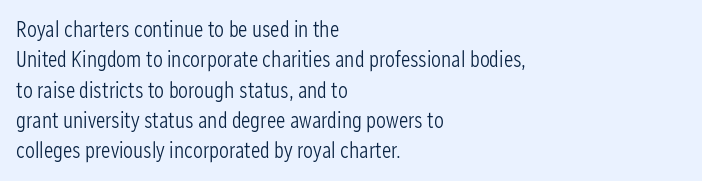
A quiet, ordinary-to-light weight characterises the typeface. The text block is weighted toward the left margin, trailing off unevenly rightward. This rendering leaves character spacing at its baseline value. Characters remain perfectly vertical along every line. The strip under each line holds only bare page.
